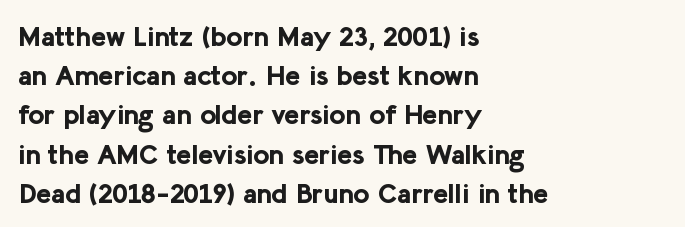
Q: Is the text bold? A: Yes.
Q: Is the text italic (slanted)? A: No, it is upright.
Q: Is the typeface a serif or a sans-serif typeface? A: Sans-serif.
Q: Is the text underlined? A: No.
Q: How is the paragraph aligned? A: Left-aligned.
Q: Is the spacing between letters normal or unusually wide? A: Normal.
Q: Is the spacing between lines tight, normal or loose? A: Normal.
Q: Width (condensed, normal, or wide)? A: Normal.
Q: Stroke contrast? A: Low.
Q: x-height? A: Medium.
Q: Monospaced? A: No.
